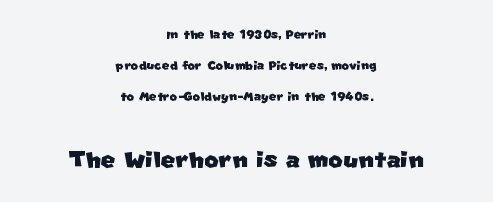
Q: Is the typeface a serif or a sans-serif typeface? A: Sans-serif.
Q: Is the text underlined? A: No.
Q: How is the paragraph aligned? A: Centered.
Q: Is the spacing between letters normal or unusually wide? A: Normal.
Q: Is the spacing between lines tight, normal or loose? A: Loose.
Q: Which block of text is set in a larger size, the first (top) or the second (bottom)? A: The second (bottom) one.
Q: Width (condensed, normal, or wide)? A: Normal.
Q: Stroke contrast? A: Low.
Q: x-height? A: Large.
Q: Monospaced? A: No.
